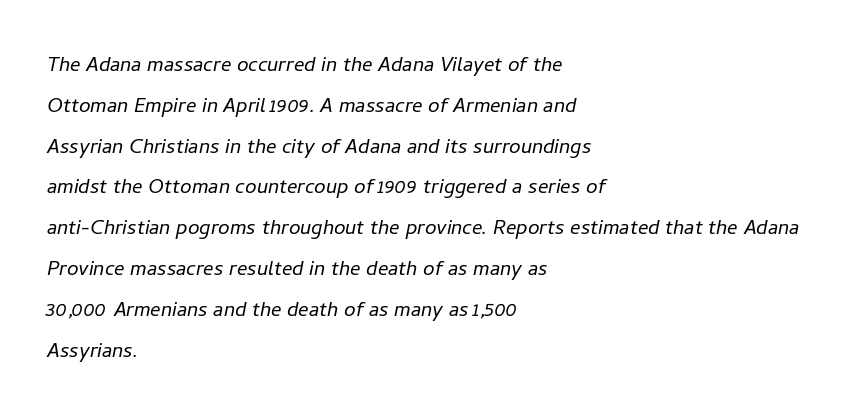
Does extra space separate the letters? No, they use regular spacing. The string is rendered with underlining switched off. The font's italic variant was chosen for this text. Bold? No — there's no thickening of the strokes. Which margin do the lines hug? The left one — the right edge is uneven.
